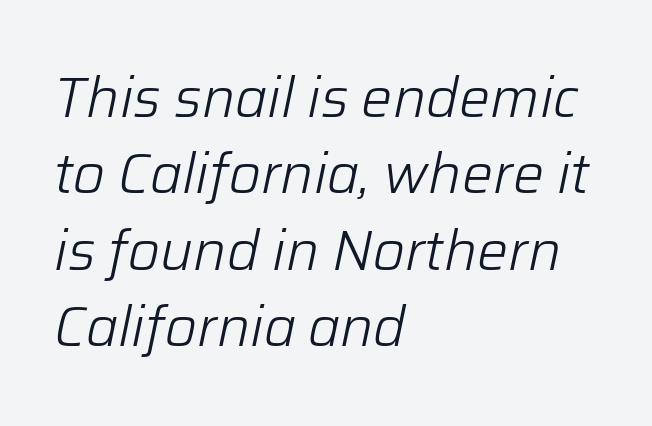
{"italic": "yes", "lean": "right", "slant_degrees": 12, "bold": "no", "weight": "light", "width": "normal", "stroke_contrast": "low", "x_height": "medium", "monospaced": "no", "underline": "no", "align": "left", "line_spacing": "normal", "line_spacing_ratio": 1.39, "letter_spacing": "normal", "letter_spacing_em": 0.0, "glyph_px": 55}
